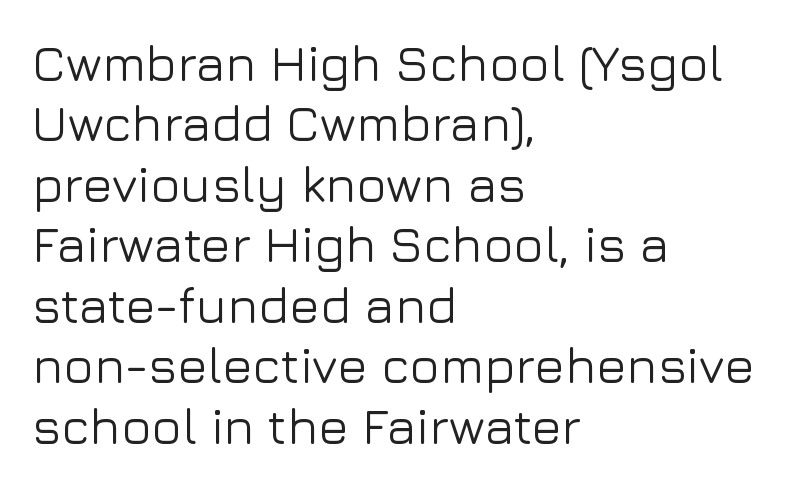
{"serif": "no", "italic": "no", "width": "normal", "stroke_contrast": "low", "x_height": "medium", "monospaced": "no", "underline": "no", "align": "left", "line_spacing_ratio": 1.21, "letter_spacing": "normal", "letter_spacing_em": 0.0, "glyph_px": 50}
